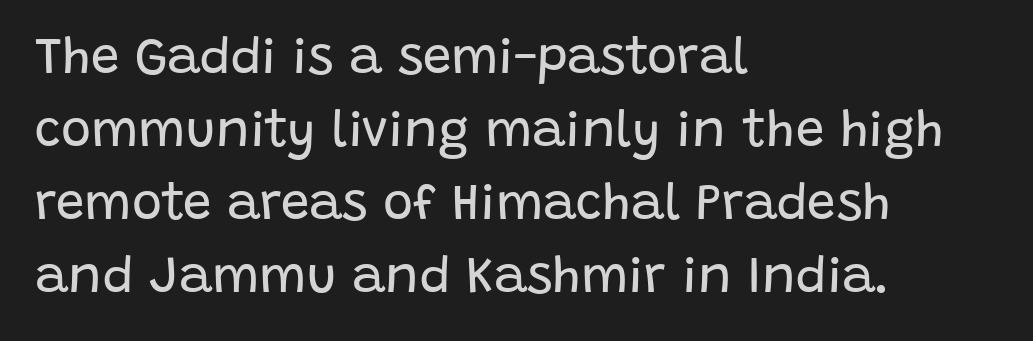
Q: Is the text bold? A: No.
Q: Is the text italic (slanted)? A: No, it is upright.
Q: Is the typeface a serif or a sans-serif typeface? A: Sans-serif.
Q: Is the text underlined? A: No.
Q: How is the paragraph aligned? A: Left-aligned.
Q: Is the spacing between letters normal or unusually wide? A: Normal.
Q: Is the spacing between lines tight, normal or loose? A: Normal.
Q: Width (condensed, normal, or wide)? A: Normal.
Q: Stroke contrast? A: Low.
Q: x-height? A: Large.
Q: Monospaced? A: No.
